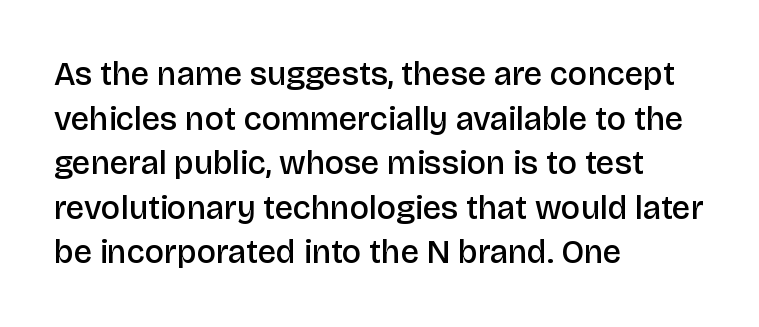
Q: Is the text bold? A: Semi-bold.
Q: Is the text italic (slanted)? A: No, it is upright.
Q: Is the typeface a serif or a sans-serif typeface? A: Sans-serif.
Q: Is the text underlined? A: No.
Q: How is the paragraph aligned? A: Left-aligned.
Q: Is the spacing between letters normal or unusually wide? A: Normal.
Q: Is the spacing between lines tight, normal or loose? A: Normal.
Q: Width (condensed, normal, or wide)? A: Normal.
Q: Stroke contrast? A: Low.
Q: x-height? A: Large.
Q: Monospaced? A: No.
